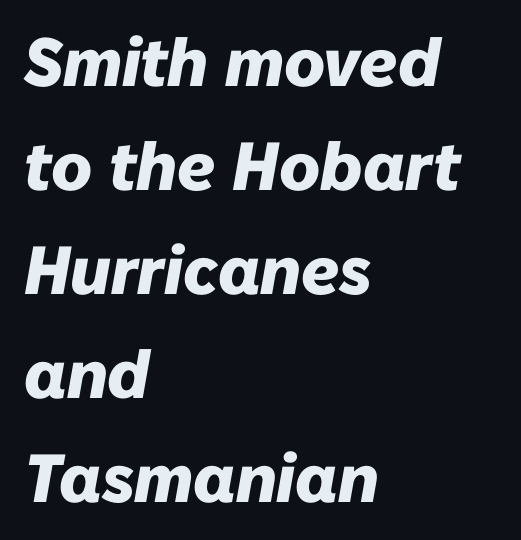
Thick stems and heavy bowls — unmistakably bold. One-word summary of the alignment: left. The glyphs are unaccompanied by any horizontal stroke below them. The passage shown leans; its letterforms are oblique. The lines sit at an ordinary, default distance from one another. Standard letterfit; no display-style spreading of the glyphs.
